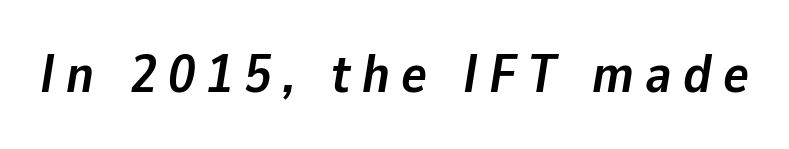
The image shows 54 px semibold type, italic (leaning right); set unusually wide letter spacing (+0.21 em), not underlined; low stroke contrast and a medium x-height.
